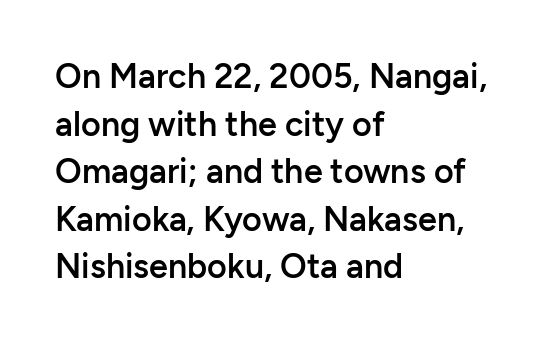
Character widths vary here, with narrow letters taking less room than wide ones. Ordinary non-slanted type is in use. The rendering uses a semibold face; strokes are thickened but not to full bold. Descenders are the only things crossing below the line. Look at the tracking — it's just the regular setting, nothing added. These lines sit exactly where default settings would place them.
